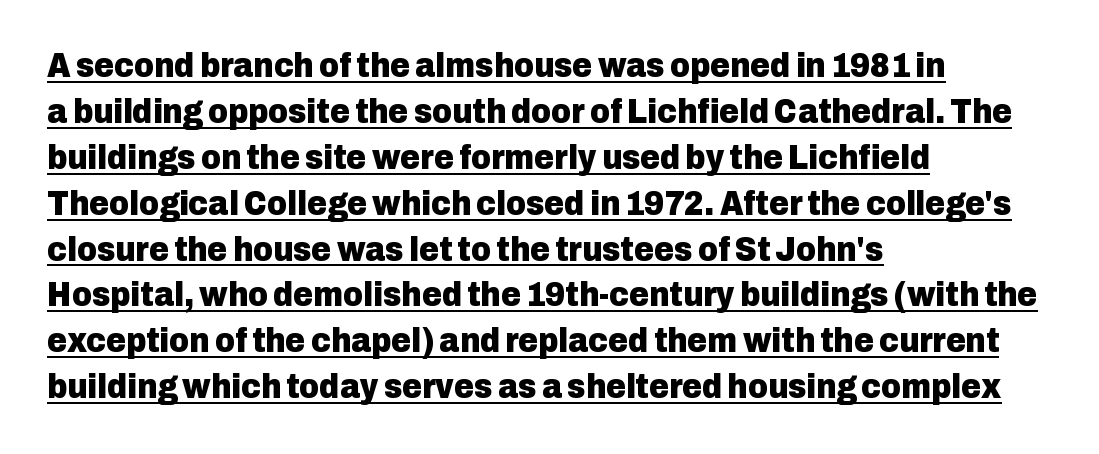
{"serif": "no", "italic": "no", "bold": "yes", "weight": "heavy", "width": "normal", "stroke_contrast": "low", "x_height": "medium", "monospaced": "no", "underline": "yes", "align": "left", "line_spacing": "normal", "line_spacing_ratio": 1.35, "letter_spacing": "normal", "letter_spacing_em": 0.0, "glyph_px": 34}
